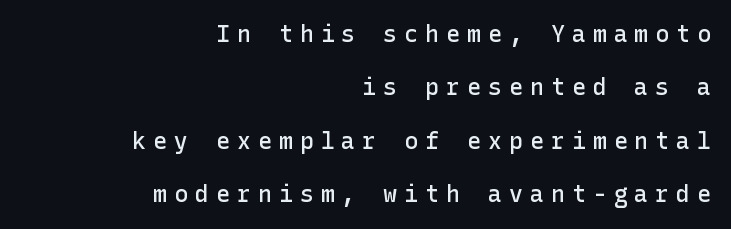
The image shows 23 px text type, upright; set right-aligned, loose line spacing (2.32x), unusually wide letter spacing (+0.31 em), not underlined.
